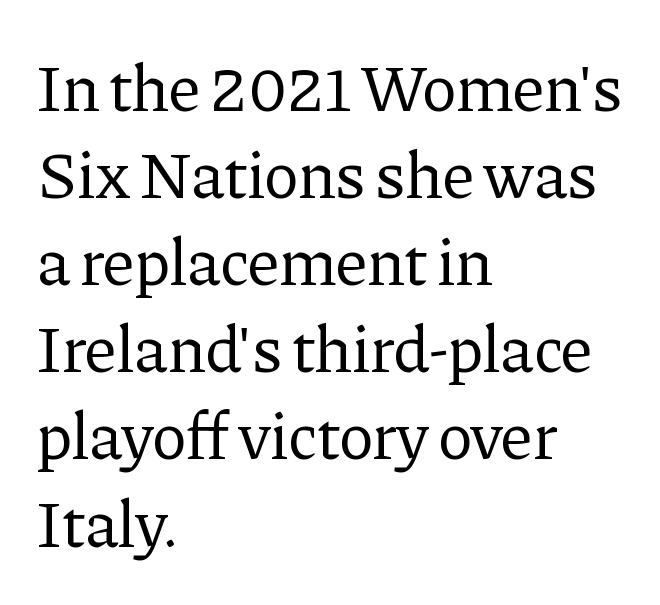
The image shows 66 px regular-weight serif type, upright; set left-aligned, normal line spacing (1.32x), normal letter spacing, not underlined; low stroke contrast and a medium x-height.
